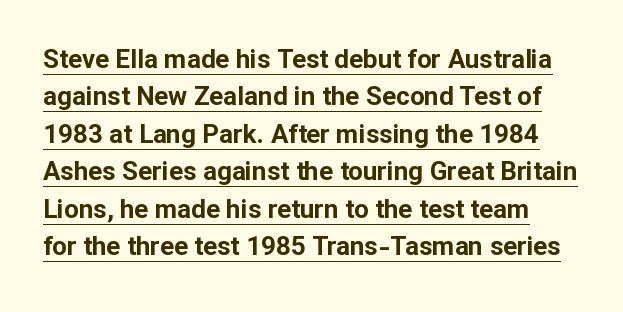
The image shows 26 px bold type, upright; set normal line spacing (1.44x), normal letter spacing, underlined.
